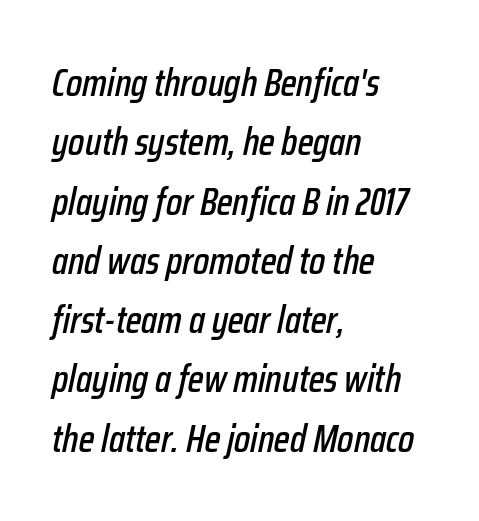
The image shows 38 px condensed type, italic (leaning right); set left-aligned, normal line spacing (1.56x), normal letter spacing, not underlined; low stroke contrast and a medium x-height.
